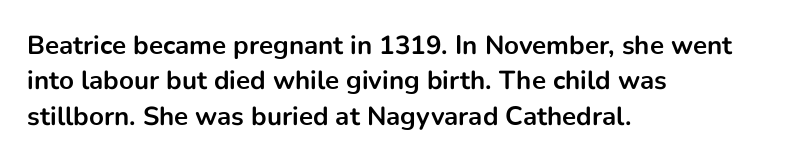
Q: Is the text bold? A: Yes.
Q: Is the text italic (slanted)? A: No, it is upright.
Q: Is the text underlined? A: No.
Q: How is the paragraph aligned? A: Left-aligned.
Q: Is the spacing between letters normal or unusually wide? A: Normal.
Q: Is the spacing between lines tight, normal or loose? A: Normal.
